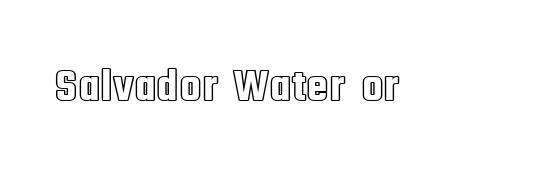
{"italic": "no", "width": "condensed", "x_height": "large", "monospaced": "no", "underline": "no", "letter_spacing": "normal", "letter_spacing_em": 0.0, "glyph_px": 46}
